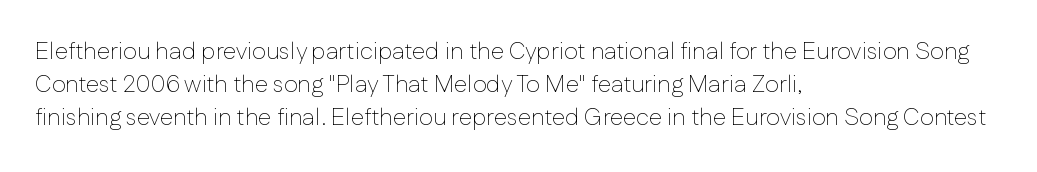
The image shows 24 px text type, upright; set left-aligned, normal line spacing (1.38x), normal letter spacing, not underlined.
